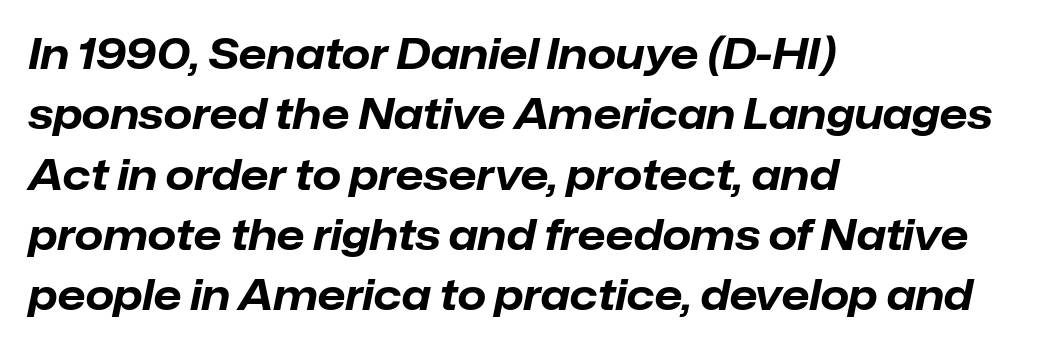
{"italic": "yes", "lean": "right", "slant_degrees": 12, "bold": "yes", "weight": "bold", "width": "normal", "stroke_contrast": "low", "x_height": "medium", "monospaced": "no", "underline": "no", "align": "left", "line_spacing": "normal", "line_spacing_ratio": 1.47, "letter_spacing": "normal", "letter_spacing_em": 0.0, "glyph_px": 41}
